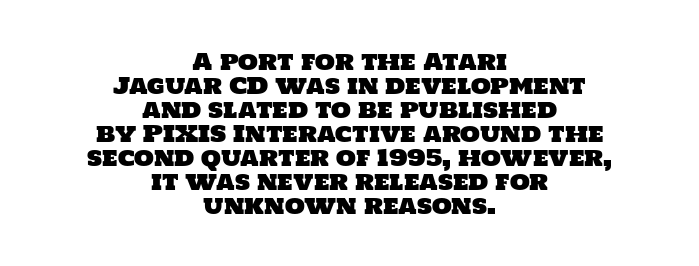
Compared with typical paragraphs, the rows here are closer together. The baseline area is clear. Casual observation: everything's sitting right in the middle. Short note: letters normally spaced.
